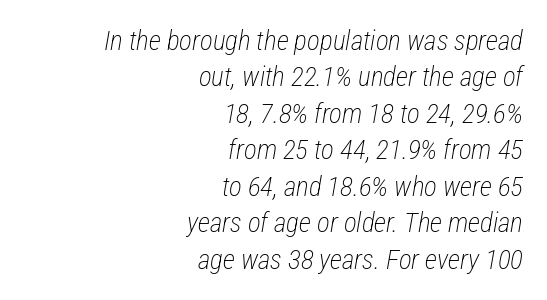
Q: Is the text bold? A: No.
Q: Is the text italic (slanted)? A: Yes, it leans right by about 12 degrees.
Q: Is the text underlined? A: No.
Q: How is the paragraph aligned? A: Right-aligned.
Q: Is the spacing between letters normal or unusually wide? A: Normal.
Q: Is the spacing between lines tight, normal or loose? A: Normal.
